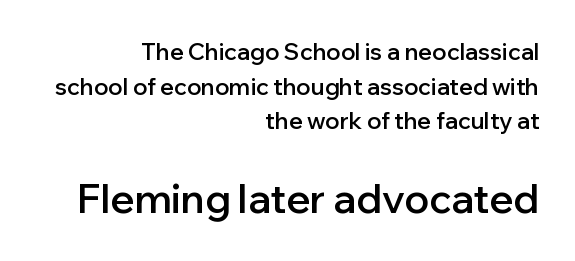
Q: Is the text bold? A: Semi-bold.
Q: Is the text italic (slanted)? A: No, it is upright.
Q: Is the typeface a serif or a sans-serif typeface? A: Sans-serif.
Q: Is the text underlined? A: No.
Q: How is the paragraph aligned? A: Right-aligned.
Q: Is the spacing between letters normal or unusually wide? A: Normal.
Q: Is the spacing between lines tight, normal or loose? A: Normal.
Q: Which block of text is set in a larger size, the first (top) or the second (bottom)? A: The second (bottom) one.
Q: Width (condensed, normal, or wide)? A: Normal.
Q: Stroke contrast? A: Low.
Q: x-height? A: Medium.
Q: Monospaced? A: No.
